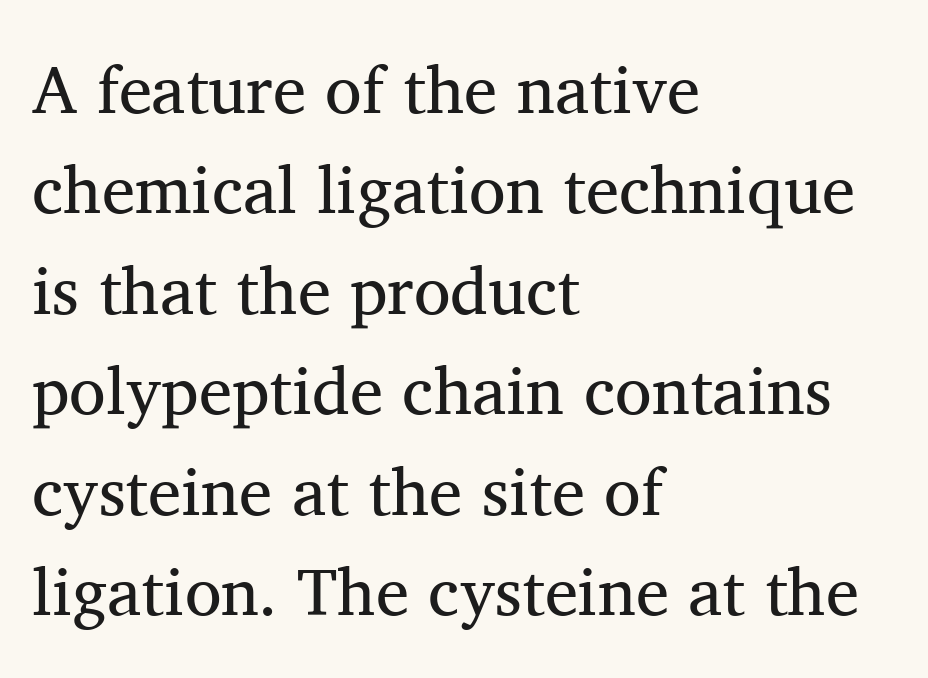
These lines keep a tight, regular rhythm from letter to letter. The leading is moderate, giving the passage an even texture. The strokes are not fattened; the text isn't bold. The passage shown is not underscored anywhere. A student would call this left alignment; a typographer would say flush left, rag right.
